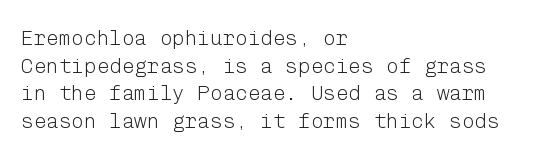
{"italic": "no", "bold": "no", "underline": "no", "align": "left", "line_spacing": "normal", "line_spacing_ratio": 1.31, "letter_spacing": "normal", "letter_spacing_em": 0.0, "glyph_px": 21}
